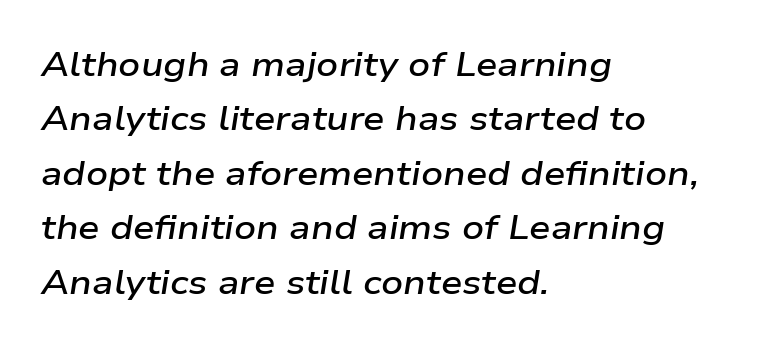
The image shows 34 px semibold, wide type, italic (leaning right); set left-aligned, normal line spacing (1.6x), normal letter spacing, not underlined; low stroke contrast and a medium x-height.
